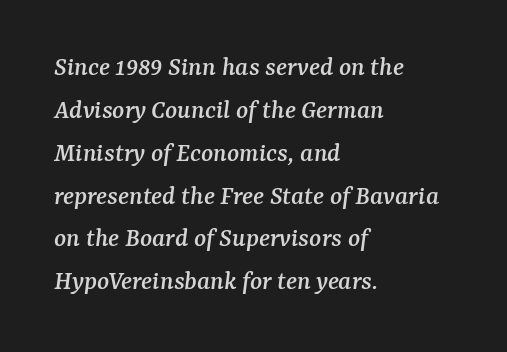
Q: Is the text italic (slanted)? A: Yes, it leans right by about 7 degrees.
Q: Is the typeface a serif or a sans-serif typeface? A: Serif.
Q: Is the text underlined? A: No.
Q: How is the paragraph aligned? A: Left-aligned.
Q: Is the spacing between letters normal or unusually wide? A: Normal.
Q: Is the spacing between lines tight, normal or loose? A: Normal.
Q: Width (condensed, normal, or wide)? A: Normal.
Q: Stroke contrast? A: Medium.
Q: x-height? A: Medium.
Q: Monospaced? A: No.
